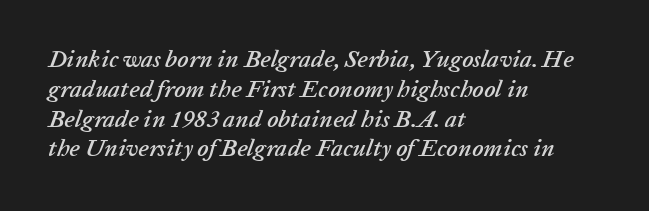
Style check: oblique. Any mark beneath the type? The region is blank. All the whitespace from short lines collects on the right. Between one letter and the next there's only the usual sliver of space.
